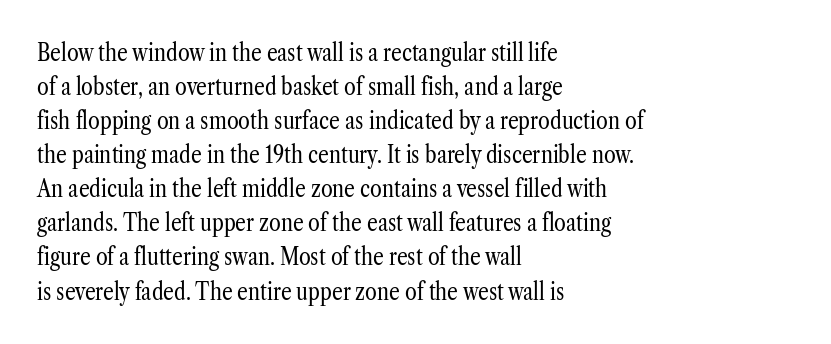
Q: Is the text bold? A: No.
Q: Is the text italic (slanted)? A: No, it is upright.
Q: Is the text underlined? A: No.
Q: How is the paragraph aligned? A: Left-aligned.
Q: Is the spacing between letters normal or unusually wide? A: Normal.
Q: Is the spacing between lines tight, normal or loose? A: Normal.
